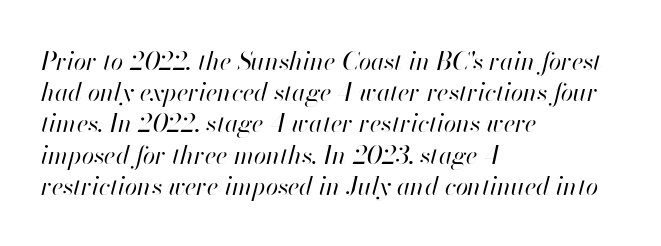
Compared with a typical body face, this is equally light or lighter still. Tracking here is standard; glyphs follow each other at the usual distance. Check the space under the baseline: it is left empty. The designer left line spacing at the default. The typesetter chose a ragged-right arrangement here.
